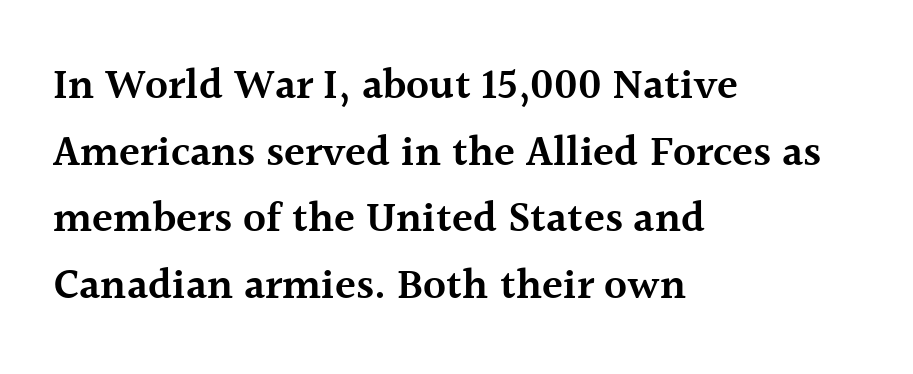
{"serif": "yes", "italic": "no", "bold": "semi", "weight": "semibold", "width": "normal", "x_height": "medium", "monospaced": "no", "underline": "no", "align": "left", "line_spacing": "normal", "line_spacing_ratio": 1.55, "letter_spacing": "normal", "letter_spacing_em": 0.0, "glyph_px": 43}
